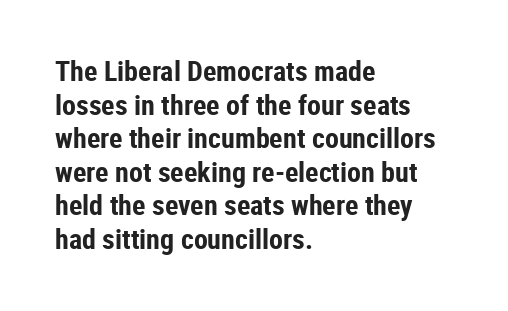
Q: Is the text bold? A: Yes.
Q: Is the text italic (slanted)? A: No, it is upright.
Q: Is the typeface a serif or a sans-serif typeface? A: Sans-serif.
Q: Is the text underlined? A: No.
Q: How is the paragraph aligned? A: Left-aligned.
Q: Is the spacing between letters normal or unusually wide? A: Normal.
Q: Width (condensed, normal, or wide)? A: Condensed.
Q: Stroke contrast? A: Low.
Q: x-height? A: Medium.
Q: Monospaced? A: No.
